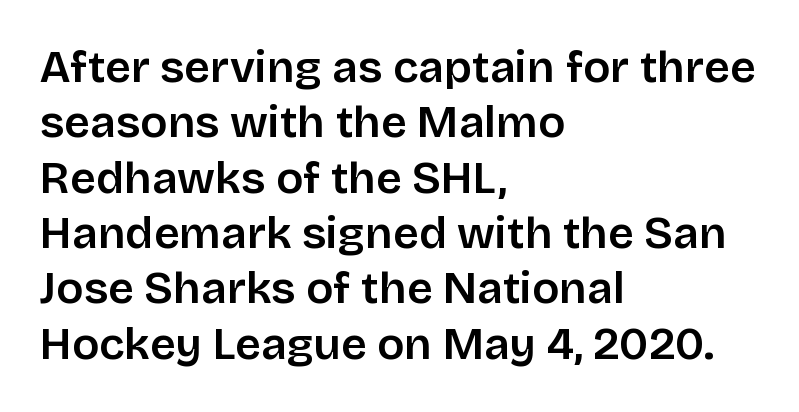
Q: Is the text italic (slanted)? A: No, it is upright.
Q: Is the typeface a serif or a sans-serif typeface? A: Sans-serif.
Q: Is the text underlined? A: No.
Q: How is the paragraph aligned? A: Left-aligned.
Q: Is the spacing between letters normal or unusually wide? A: Normal.
Q: Width (condensed, normal, or wide)? A: Normal.
Q: Stroke contrast? A: Low.
Q: x-height? A: Large.
Q: Monospaced? A: No.
